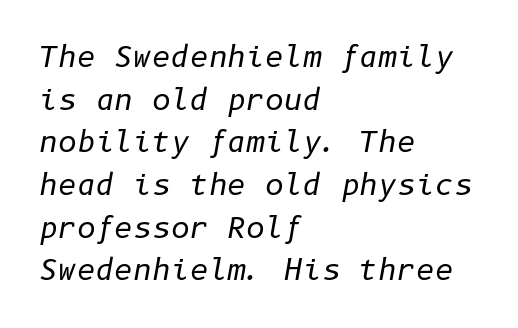
{"italic": "yes", "lean": "right", "slant_degrees": 10, "bold": "no", "weight": "regular", "width": "normal", "stroke_contrast": "low", "x_height": "medium", "underline": "no", "align": "left", "line_spacing": "normal", "line_spacing_ratio": 1.47, "letter_spacing": "normal", "letter_spacing_em": 0.0, "glyph_px": 29}
